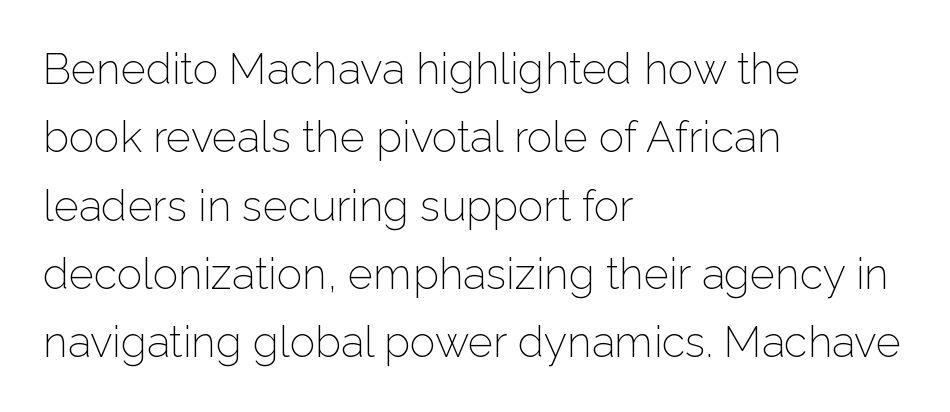
The image shows 43 px light sans-serif type, upright; set left-aligned, normal line spacing (1.59x), normal letter spacing, not underlined; low stroke contrast and a medium x-height.
